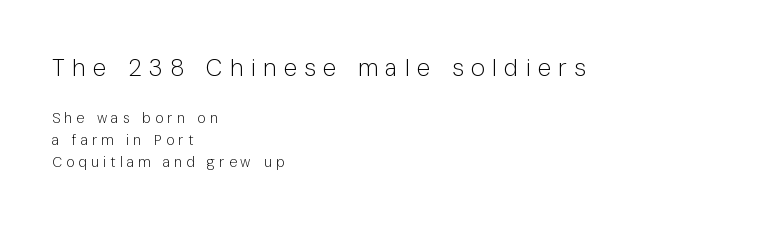
Q: Is the text bold? A: No.
Q: Is the text italic (slanted)? A: No, it is upright.
Q: Is the text underlined? A: No.
Q: How is the paragraph aligned? A: Left-aligned.
Q: Is the spacing between letters normal or unusually wide? A: Unusually wide.
Q: Is the spacing between lines tight, normal or loose? A: Normal.
Q: Which block of text is set in a larger size, the first (top) or the second (bottom)? A: The first (top) one.
